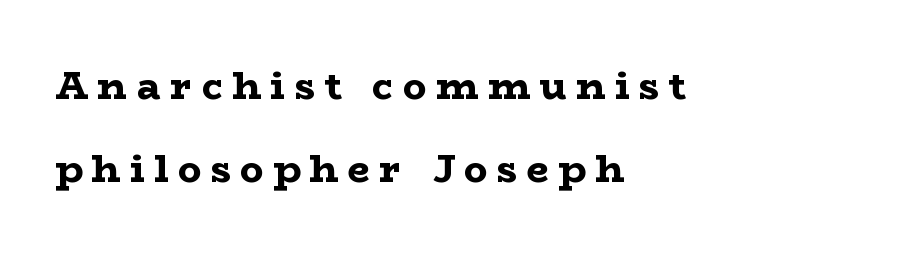
The font's upright variant was chosen for this text. Classification — serif. The space beneath each line is pristine and unruled. This sample has the flowing, uneven cadence of proportional lettering. Teacher's note: observe the even left margin — that is flush-left alignment. Loosely led — the rows are spread out.
